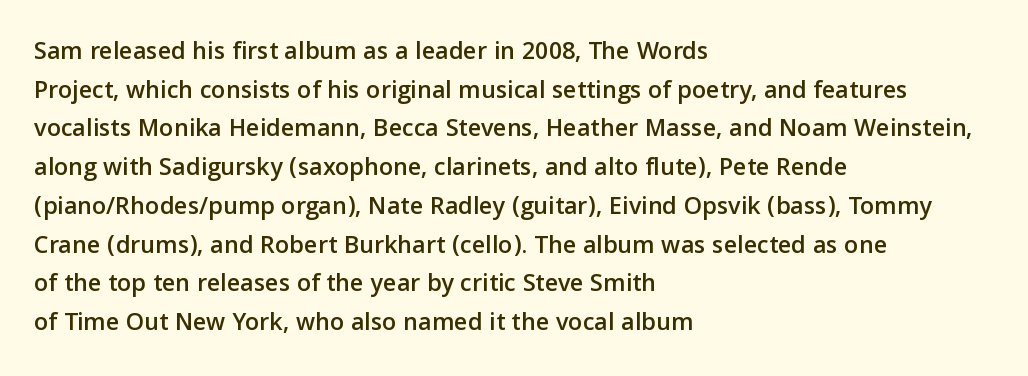
{"italic": "no", "underline": "no", "align": "left", "line_spacing": "normal", "line_spacing_ratio": 1.49, "letter_spacing": "normal", "letter_spacing_em": 0.0, "glyph_px": 26}
